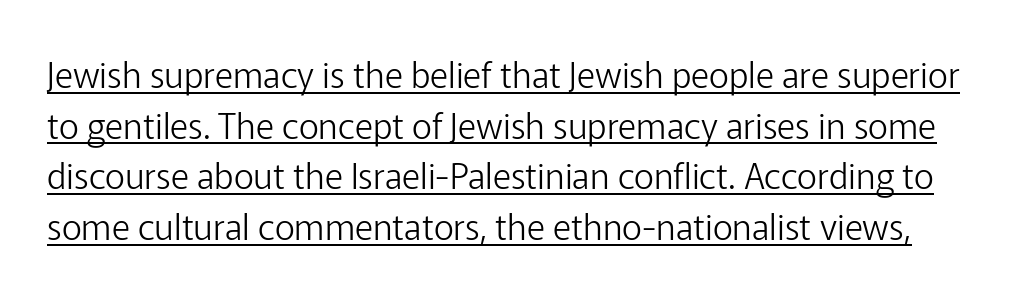
Q: Is the text bold? A: No.
Q: Is the text italic (slanted)? A: No, it is upright.
Q: Is the typeface a serif or a sans-serif typeface? A: Sans-serif.
Q: Is the text underlined? A: Yes.
Q: Is the spacing between letters normal or unusually wide? A: Normal.
Q: Is the spacing between lines tight, normal or loose? A: Normal.
Q: Width (condensed, normal, or wide)? A: Normal.
Q: Stroke contrast? A: Low.
Q: x-height? A: Medium.
Q: Monospaced? A: No.
